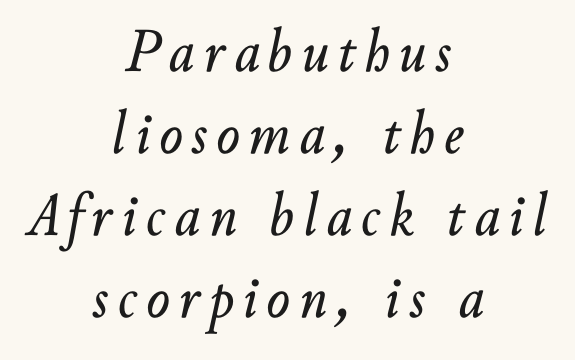
Q: Is the text italic (slanted)? A: Yes, it leans right by about 10 degrees.
Q: Is the text underlined? A: No.
Q: How is the paragraph aligned? A: Centered.
Q: Is the spacing between lines tight, normal or loose? A: Normal.
Q: Width (condensed, normal, or wide)? A: Normal.
Q: Stroke contrast? A: Low.
Q: x-height? A: Small.
Q: Monospaced? A: No.
